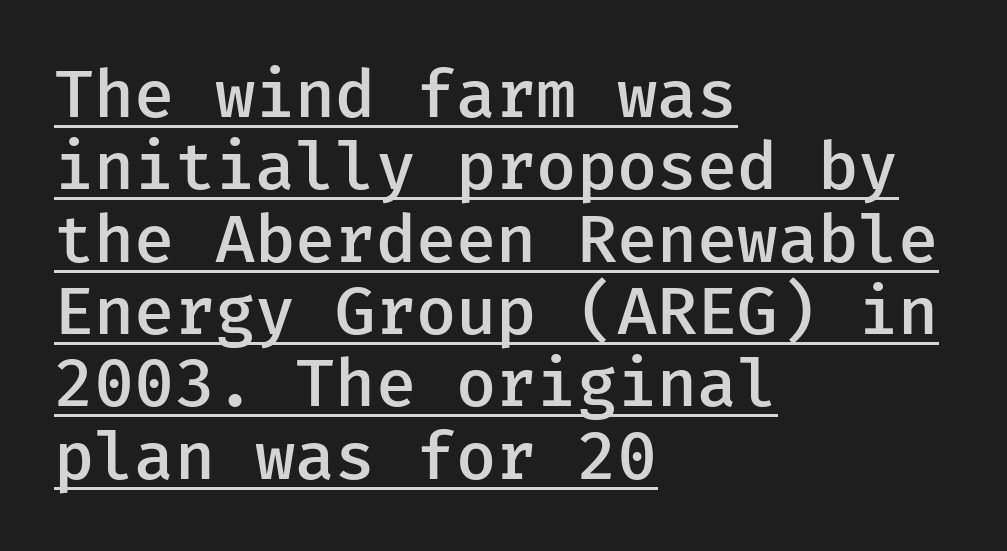
The image shows 67 px semibold sans-serif type, upright; set left-aligned, tight line spacing (1.08x), normal letter spacing, underlined; low stroke contrast and a medium x-height.
